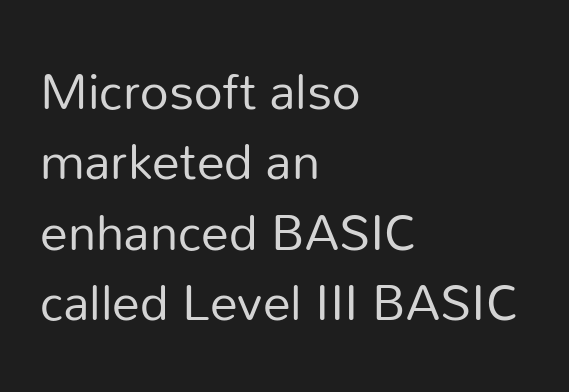
Leftover space on each line is placed entirely after the last word. These glyphs show unthickened strokes, regular width or finer. Nope, not italic — everything's standing straight. The text was rendered using a sans face with plain stroke endings. Between one letter and the next there's only the usual sliver of space. Has an underline been added? It has not.
